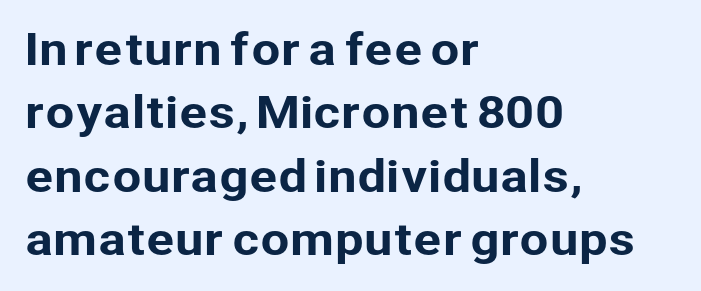
{"serif": "no", "italic": "no", "width": "normal", "stroke_contrast": "low", "x_height": "medium", "monospaced": "no", "underline": "no", "align": "left", "line_spacing": "normal", "line_spacing_ratio": 1.51, "letter_spacing": "normal", "letter_spacing_em": 0.0, "glyph_px": 42}
